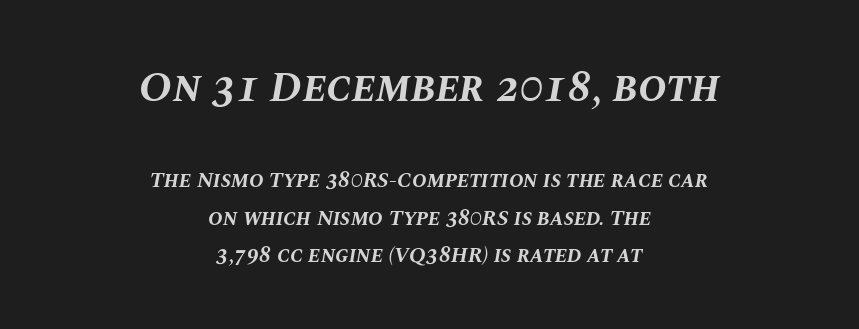
Q: Is the text bold? A: Yes.
Q: Is the text italic (slanted)? A: Yes, it leans right by about 10 degrees.
Q: Is the text underlined? A: No.
Q: How is the paragraph aligned? A: Centered.
Q: Is the spacing between letters normal or unusually wide? A: Normal.
Q: Which block of text is set in a larger size, the first (top) or the second (bottom)? A: The first (top) one.
Q: Width (condensed, normal, or wide)? A: Normal.
Q: Stroke contrast? A: Medium.
Q: x-height? A: Large.
Q: Monospaced? A: No.
